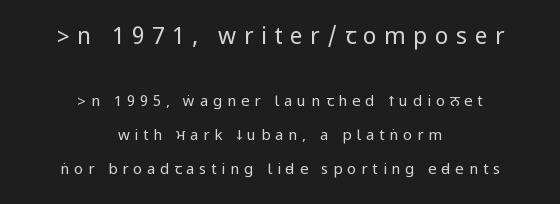
Q: Is the text bold? A: No.
Q: Is the text italic (slanted)? A: No, it is upright.
Q: Is the text underlined? A: No.
Q: How is the paragraph aligned? A: Centered.
Q: Is the spacing between letters normal or unusually wide? A: Unusually wide.
Q: Is the spacing between lines tight, normal or loose? A: Loose.
Q: Which block of text is set in a larger size, the first (top) or the second (bottom)? A: The first (top) one.
